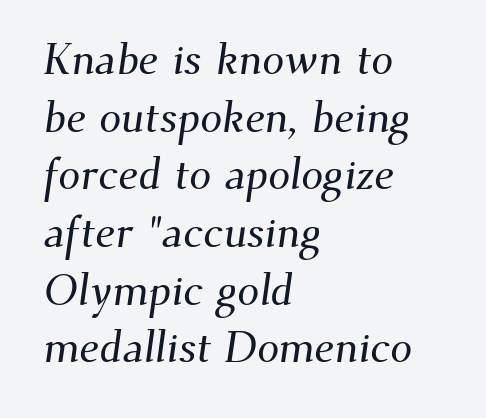
Q: Is the typeface a serif or a sans-serif typeface? A: Serif.
Q: Is the text underlined? A: No.
Q: How is the paragraph aligned? A: Left-aligned.
Q: Is the spacing between letters normal or unusually wide? A: Normal.
Q: Is the spacing between lines tight, normal or loose? A: Normal.
Q: Width (condensed, normal, or wide)? A: Normal.
Q: Stroke contrast? A: Medium.
Q: x-height? A: Small.
Q: Monospaced? A: No.
